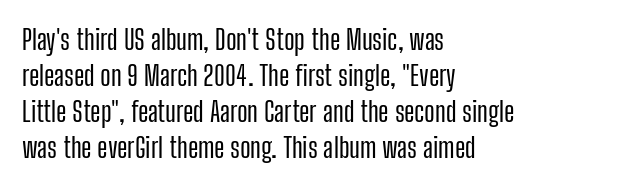
The image shows 28 px condensed sans-serif type, upright; set left-aligned, normal line spacing (1.28x), normal letter spacing, not underlined; low stroke contrast and a medium x-height.
